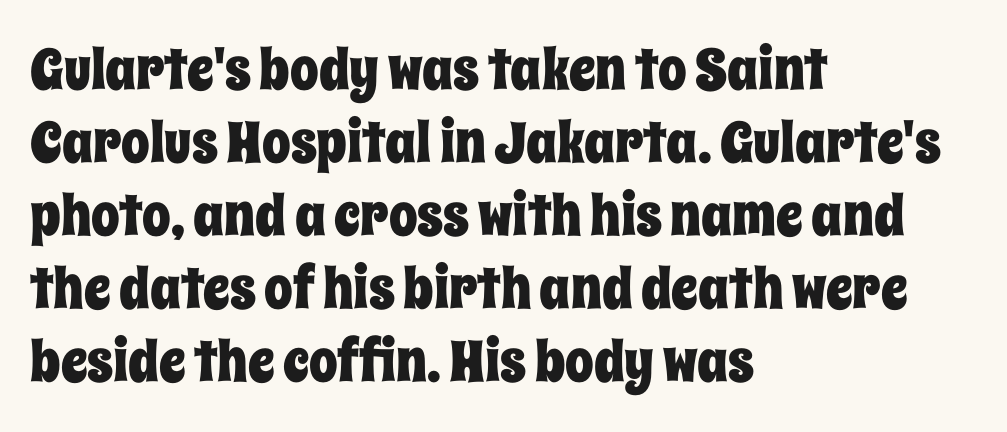
The lettering stays uniformly vertical, giving the passage a roman look. The rendering uses a moderate line-height, typical for paragraphs. Looks like regular typesetting: each glyph gets only the width it needs. This rendering features lettering with no underline. Nothing unusual about the tracking: characters are spaced as the font intends. The compositor pushed each line to the left boundary.
